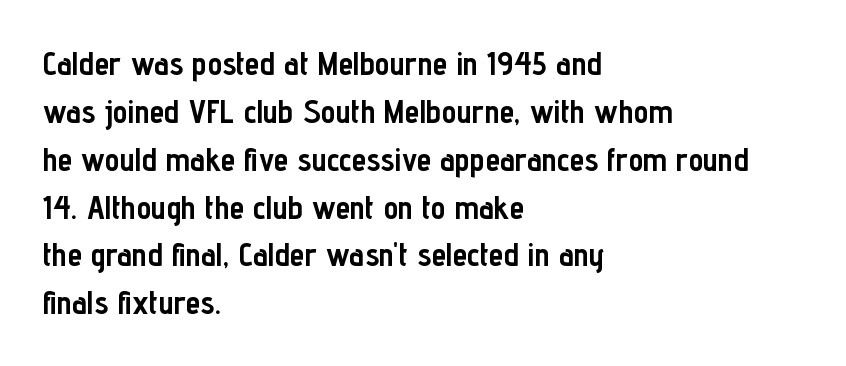
Descenders hang freely into open space. Rendered with straight, roman letterforms. Caption: standard tracking, unaltered. Leading matches the norm, producing a regular column. In terms of weight, the rendering is a true, heavy bold.
